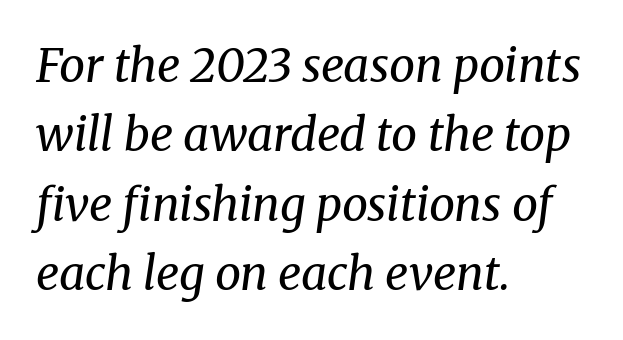
It's the slanting kind of type. Any mark beneath the type? The region is blank. Vertical spacing — default. Yep, those are serifs on the letters. Typeset ragged right — the left edge is the straight one. Here the designer chose a conventional face with non-uniform glyph widths.
